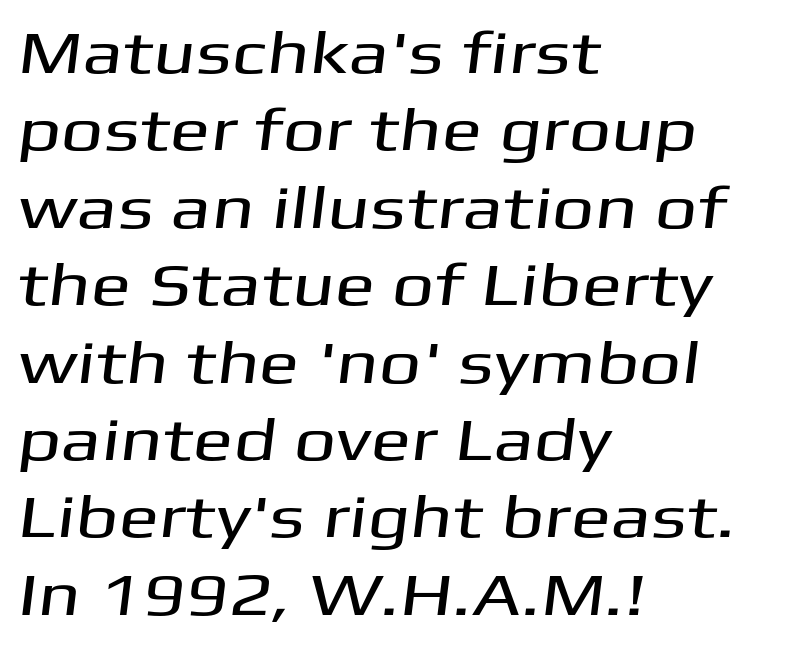
Glyph-to-glyph distance matches everyday printed text. The passage shown stacks its lines at a standard gap. Typographically, this falls in the sans-serif category. Has an underline been added? It has not. The rag falls on the right side of this text block. These lines are rendered in a variable-pitch font.
